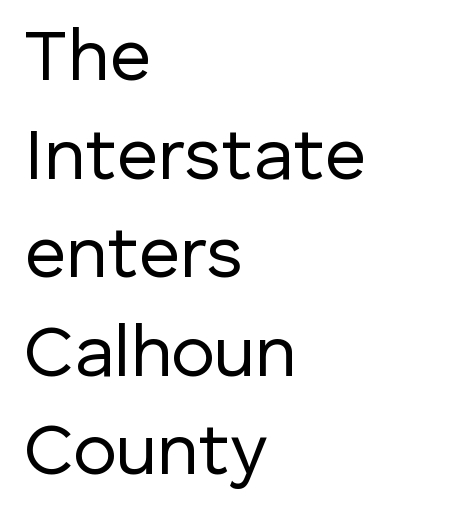
Honestly, there is no underline to notice here at all. In terms of leading, this rendering sits right in the middle. Casual observation: everything's shoved over to the left. Regarding serifs, this sample does without them. The letters advance in unequal steps, a hallmark of proportional type. Standard letterfit; no display-style spreading of the glyphs.
